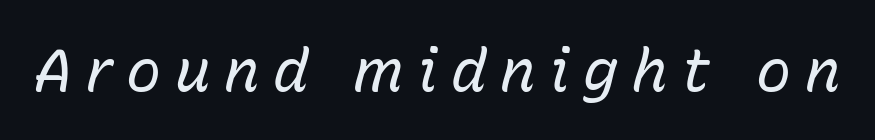
{"italic": "yes", "lean": "right", "slant_degrees": 15, "bold": "no", "weight": "regular", "width": "normal", "stroke_contrast": "low", "x_height": "medium", "monospaced": "no", "underline": "no", "letter_spacing": "wide", "letter_spacing_em": 0.23, "glyph_px": 59}
